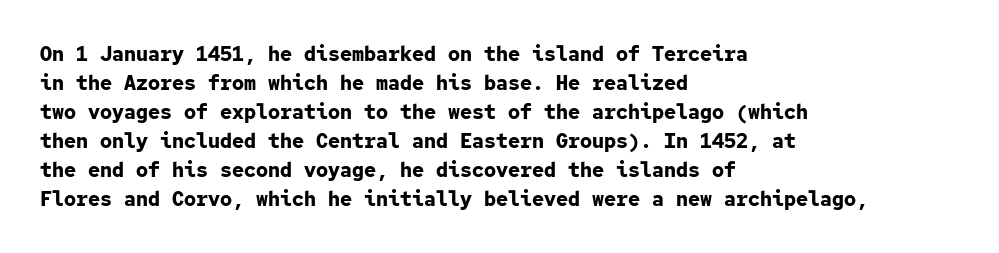
Q: Is the text bold? A: Yes.
Q: Is the text italic (slanted)? A: No, it is upright.
Q: Is the text underlined? A: No.
Q: How is the paragraph aligned? A: Left-aligned.
Q: Is the spacing between letters normal or unusually wide? A: Normal.
Q: Is the spacing between lines tight, normal or loose? A: Normal.
